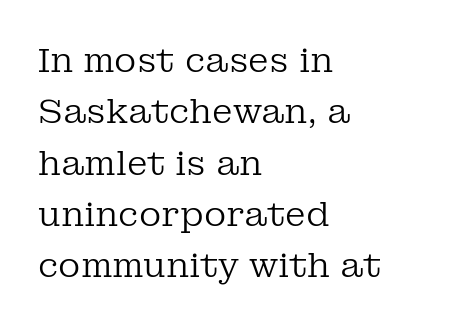
The axis of the letterforms is exactly vertical. Each letter keeps its own natural width here, so spacing adapts to shape. The type family on display is of the serif kind. No heavy texture on the line: the type isn't bold. These lines are set flush left with a ragged right edge. Type without underlining.
